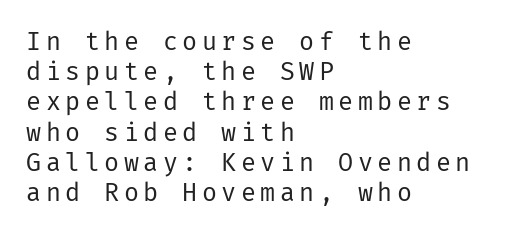
Q: Is the text bold? A: No.
Q: Is the text italic (slanted)? A: No, it is upright.
Q: Is the text underlined? A: No.
Q: How is the paragraph aligned? A: Left-aligned.
